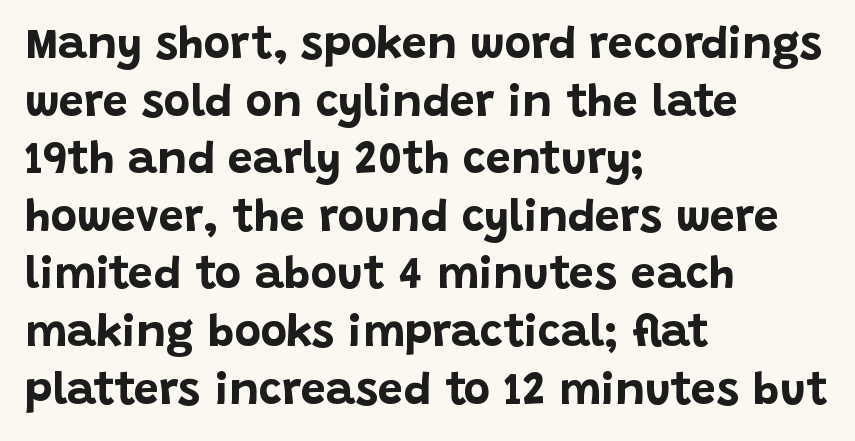
Q: Is the text bold? A: Yes.
Q: Is the text italic (slanted)? A: No, it is upright.
Q: Is the typeface a serif or a sans-serif typeface? A: Sans-serif.
Q: Is the text underlined? A: No.
Q: How is the paragraph aligned? A: Left-aligned.
Q: Is the spacing between letters normal or unusually wide? A: Normal.
Q: Is the spacing between lines tight, normal or loose? A: Normal.
Q: Width (condensed, normal, or wide)? A: Normal.
Q: Stroke contrast? A: Low.
Q: x-height? A: Large.
Q: Monospaced? A: No.
